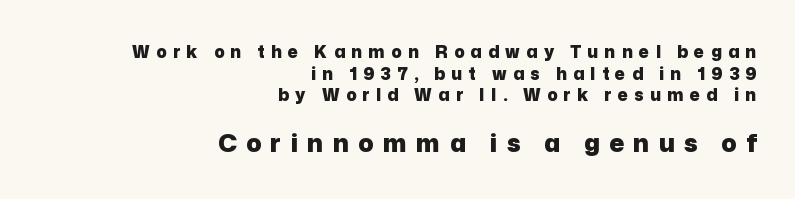
Rows of type keep a routine distance in the vertical direction. Two sizes are in play, and the larger belongs to the second block. Thick stems and heavy bowls — unmistakably bold. Reading down the block, your eye finds every line finishing at a fixed right position.
